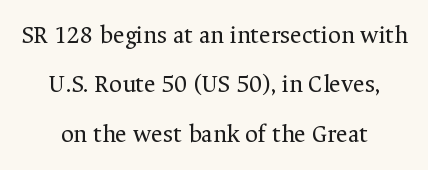
The image shows 25 px text type, upright; set centered, loose line spacing (1.98x), normal letter spacing, not underlined.
